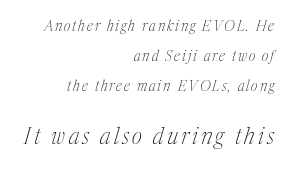
Short and long lines alike share a common ending point at right. The designer dialed line spacing up above the default. The face used here has a pronounced slope to its letters. Any mark beneath the type? The region is blank. Weight: in the light-to-regular range.
